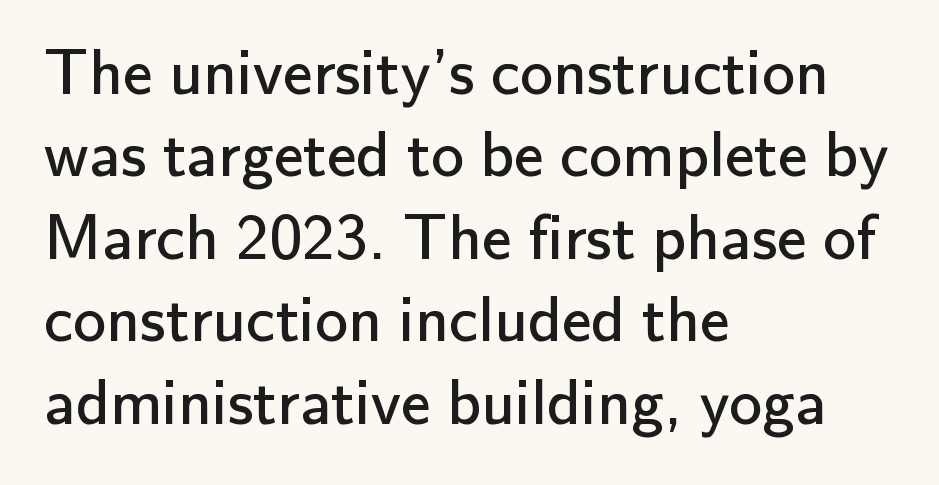
The image shows 66 px regular-weight sans-serif type, upright; set left-aligned, normal line spacing (1.25x), normal letter spacing, not underlined; low stroke contrast and a small x-height.
